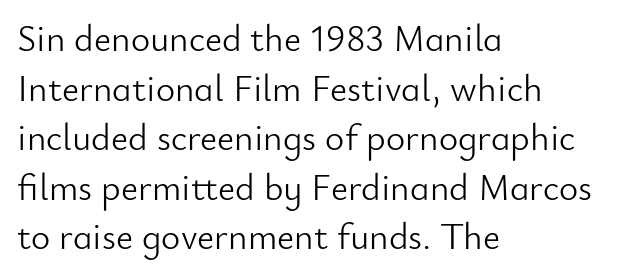
Q: Is the text bold? A: No.
Q: Is the text italic (slanted)? A: No, it is upright.
Q: Is the typeface a serif or a sans-serif typeface? A: Sans-serif.
Q: Is the text underlined? A: No.
Q: How is the paragraph aligned? A: Left-aligned.
Q: Is the spacing between letters normal or unusually wide? A: Normal.
Q: Is the spacing between lines tight, normal or loose? A: Normal.
Q: Width (condensed, normal, or wide)? A: Normal.
Q: Stroke contrast? A: Low.
Q: x-height? A: Small.
Q: Monospaced? A: No.
